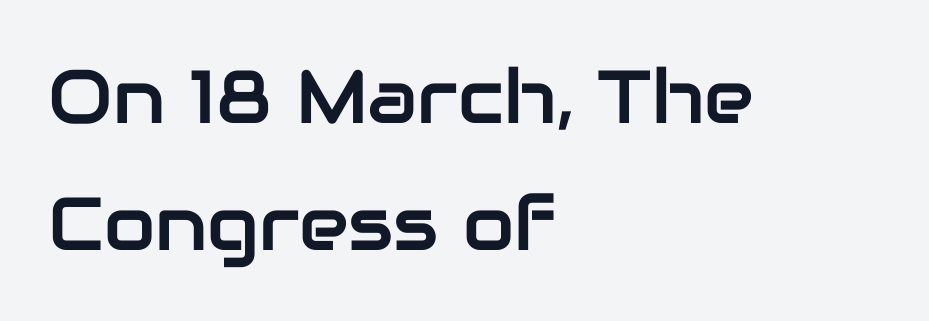
The image shows 75 px sans-serif type, upright; set left-aligned, normal line spacing (1.7x), normal letter spacing, not underlined; low stroke contrast and a medium x-height.
